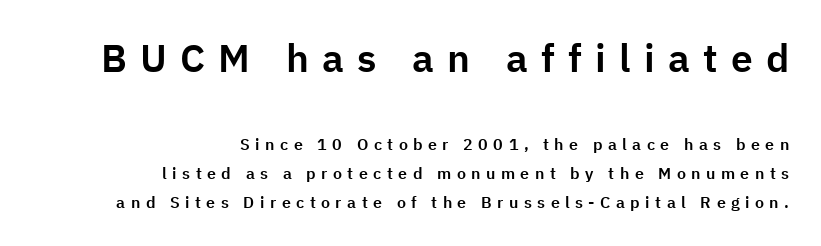
{"serif": "no", "italic": "no", "width": "normal", "stroke_contrast": "low", "x_height": "medium", "monospaced": "no", "underline": "no", "align": "right", "line_spacing_ratio": 1.8, "letter_spacing": "wide", "letter_spacing_em": 0.34, "larger_block": "first", "size_ratio": 2.44, "glyph_px": 39}
